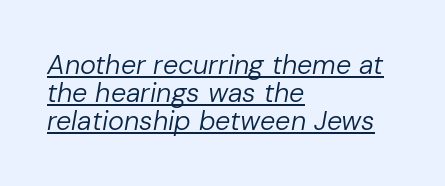
Q: Is the text bold? A: No.
Q: Is the text italic (slanted)? A: Yes, it leans right by about 10 degrees.
Q: Is the text underlined? A: Yes.
Q: How is the paragraph aligned? A: Left-aligned.
Q: Is the spacing between letters normal or unusually wide? A: Normal.
Q: Is the spacing between lines tight, normal or loose? A: Tight.
